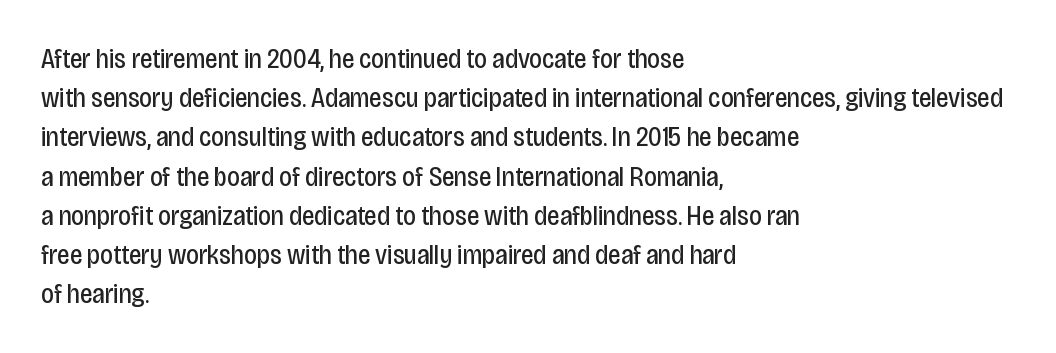
{"serif": "no", "italic": "no", "bold": "no", "weight": "regular", "width": "condensed", "stroke_contrast": "low", "x_height": "large", "monospaced": "no", "underline": "no", "align": "left", "line_spacing": "normal", "line_spacing_ratio": 1.4, "letter_spacing": "normal", "letter_spacing_em": 0.0, "glyph_px": 28}
